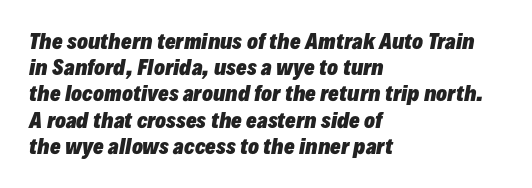
Weight check: bold — yes, fully. Compared with a centered layout, this one pins lines to the left instead. Does the leading feel generous? No, just average. Lines of text with bare space underneath. Slanted lettering throughout. Compared with typical body copy, the letter spacing here is the same.
